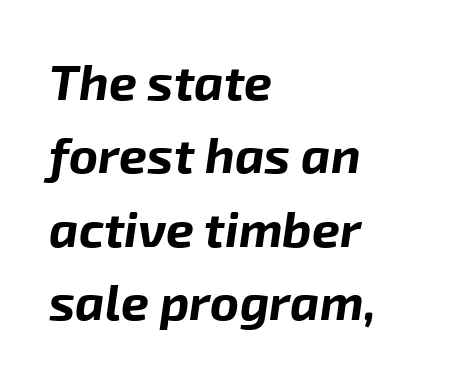
Q: Is the text bold? A: Yes.
Q: Is the text italic (slanted)? A: Yes, it leans right by about 8 degrees.
Q: Is the text underlined? A: No.
Q: How is the paragraph aligned? A: Left-aligned.
Q: Is the spacing between letters normal or unusually wide? A: Normal.
Q: Is the spacing between lines tight, normal or loose? A: Normal.
Q: Width (condensed, normal, or wide)? A: Normal.
Q: Stroke contrast? A: Low.
Q: x-height? A: Medium.
Q: Monospaced? A: No.
